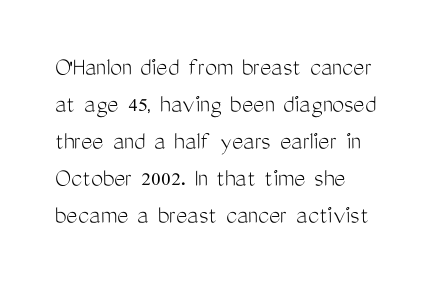
The image shows 27 px text type, upright; set left-aligned, normal line spacing (1.37x), normal letter spacing, not underlined.
